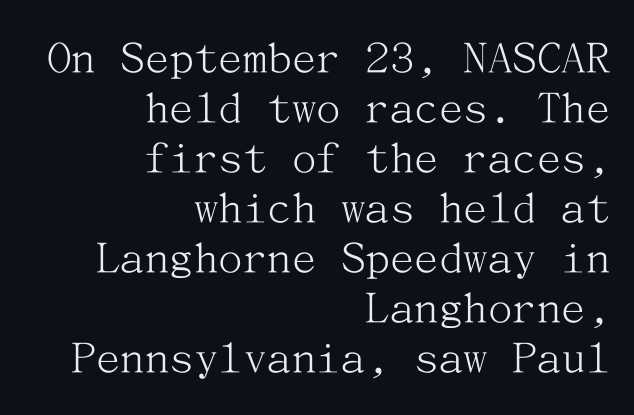
Q: Is the text bold? A: No.
Q: Is the text italic (slanted)? A: No, it is upright.
Q: Is the typeface a serif or a sans-serif typeface? A: Serif.
Q: Is the text underlined? A: No.
Q: How is the paragraph aligned? A: Right-aligned.
Q: Is the spacing between letters normal or unusually wide? A: Normal.
Q: Is the spacing between lines tight, normal or loose? A: Tight.
Q: Width (condensed, normal, or wide)? A: Normal.
Q: Stroke contrast? A: Medium.
Q: x-height? A: Medium.
